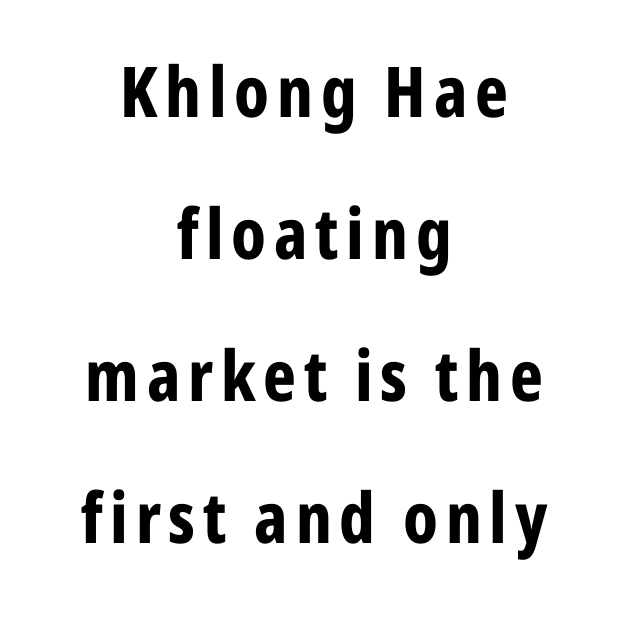
{"serif": "no", "italic": "no", "bold": "yes", "weight": "bold", "width": "condensed", "stroke_contrast": "low", "x_height": "medium", "monospaced": "no", "underline": "no", "align": "center", "line_spacing": "loose", "line_spacing_ratio": 2.03, "glyph_px": 70}
